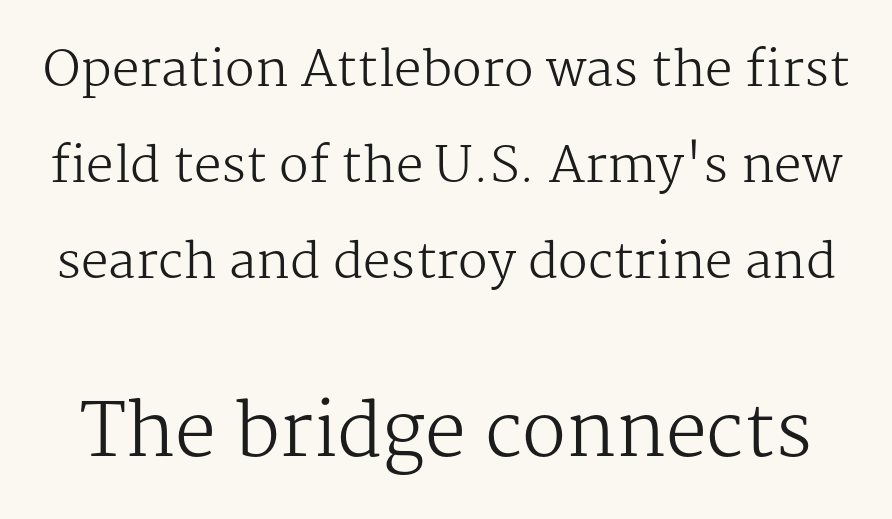
The image shows 73 px regular-weight serif type, upright; set loose line spacing (1.96x), normal letter spacing, not underlined; the second (bottom) block is 1.49x larger; medium stroke contrast and a medium x-height.
